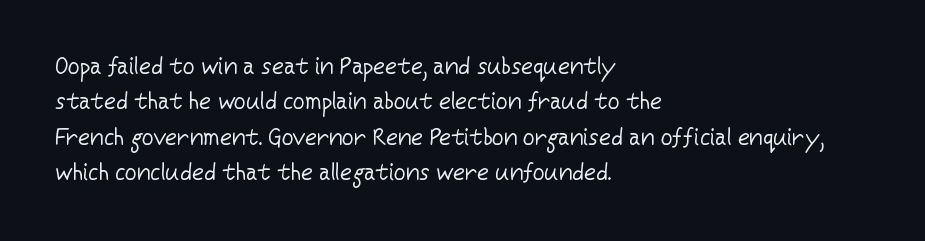
The image shows 23 px text type, upright; set left-aligned, normal line spacing (1.54x), normal letter spacing, not underlined.
